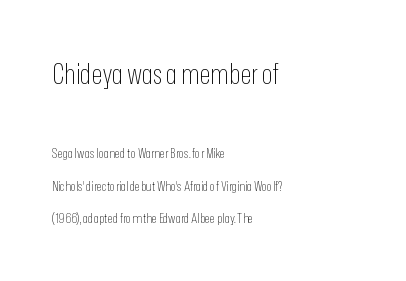
The image shows 29 px thin, condensed sans-serif type, upright; set left-aligned, loose line spacing (2.32x), normal letter spacing, not underlined; the first (top) block is 2.07x larger; low stroke contrast and a medium x-height.
